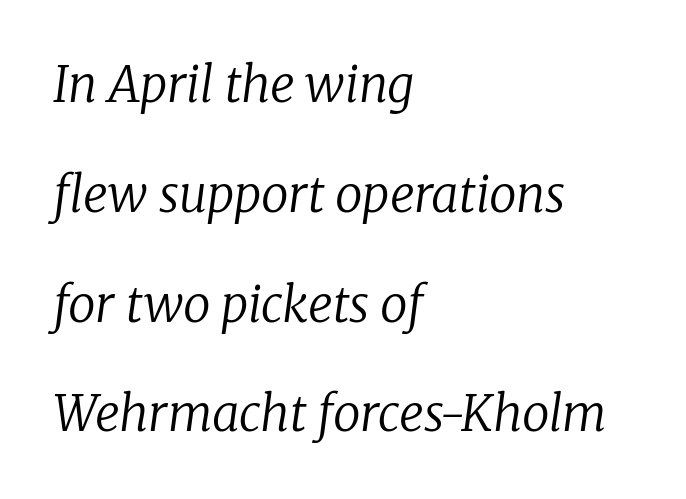
{"serif": "yes", "italic": "yes", "lean": "right", "slant_degrees": 8, "bold": "no", "weight": "regular", "width": "normal", "stroke_contrast": "low", "x_height": "medium", "monospaced": "no", "underline": "no", "align": "left", "line_spacing": "loose", "line_spacing_ratio": 2.24, "letter_spacing": "normal", "letter_spacing_em": 0.0, "glyph_px": 49}
